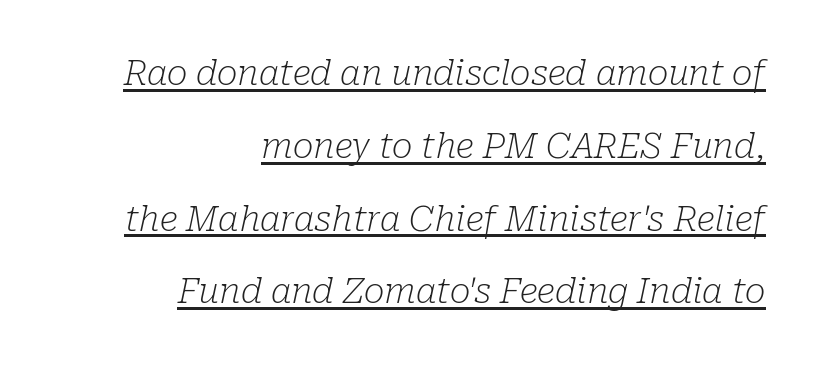
Q: Is the text bold? A: No.
Q: Is the text italic (slanted)? A: Yes, it leans right by about 10 degrees.
Q: Is the typeface a serif or a sans-serif typeface? A: Serif.
Q: Is the text underlined? A: Yes.
Q: How is the paragraph aligned? A: Right-aligned.
Q: Is the spacing between letters normal or unusually wide? A: Normal.
Q: Is the spacing between lines tight, normal or loose? A: Loose.
Q: Width (condensed, normal, or wide)? A: Normal.
Q: Stroke contrast? A: Low.
Q: x-height? A: Medium.
Q: Monospaced? A: No.
